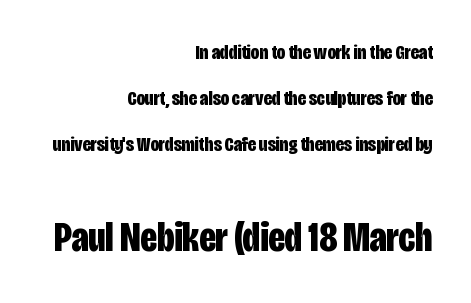
The image shows 42 px bold, condensed sans-serif type, upright; set right-aligned, loose line spacing (2.2x), normal letter spacing, not underlined; the second (bottom) block is 2.0x larger; low stroke contrast and a large x-height.
